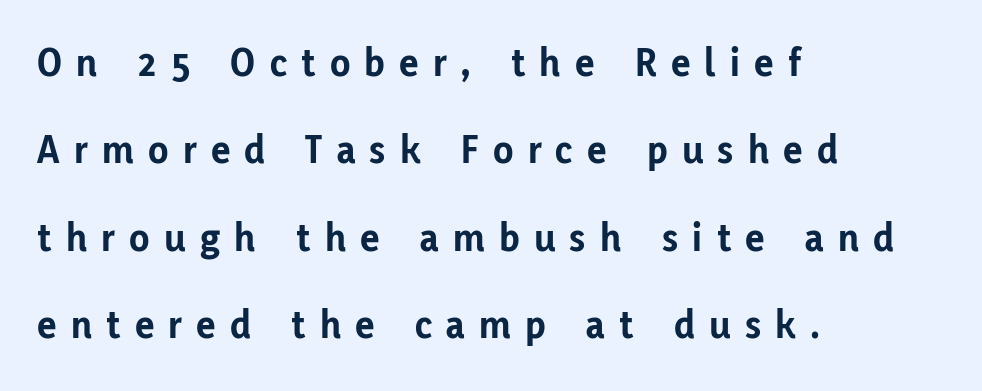
Q: Is the text bold? A: Yes.
Q: Is the text italic (slanted)? A: No, it is upright.
Q: Is the typeface a serif or a sans-serif typeface? A: Sans-serif.
Q: Is the text underlined? A: No.
Q: How is the paragraph aligned? A: Left-aligned.
Q: Is the spacing between letters normal or unusually wide? A: Unusually wide.
Q: Is the spacing between lines tight, normal or loose? A: Loose.
Q: Width (condensed, normal, or wide)? A: Normal.
Q: Stroke contrast? A: Low.
Q: x-height? A: Medium.
Q: Monospaced? A: No.
